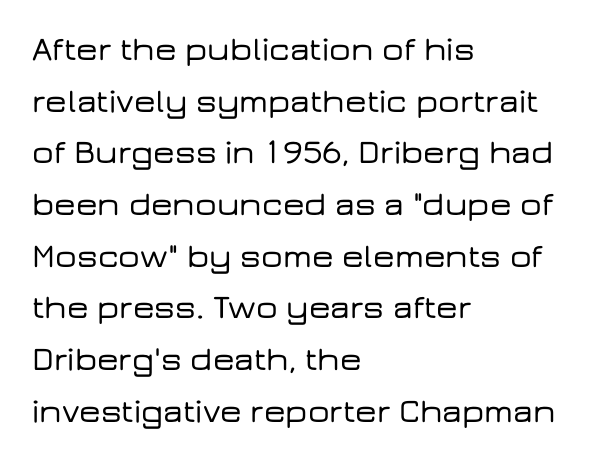
{"serif": "no", "italic": "no", "width": "wide", "stroke_contrast": "low", "x_height": "medium", "monospaced": "no", "underline": "no", "align": "left", "line_spacing": "normal", "line_spacing_ratio": 1.52, "letter_spacing": "normal", "letter_spacing_em": 0.0, "glyph_px": 34}
